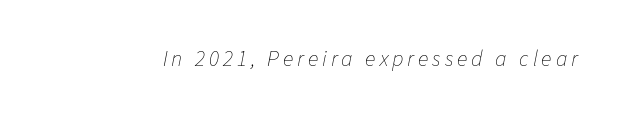
The image shows 22 px text type, italic (leaning right); set not underlined.
